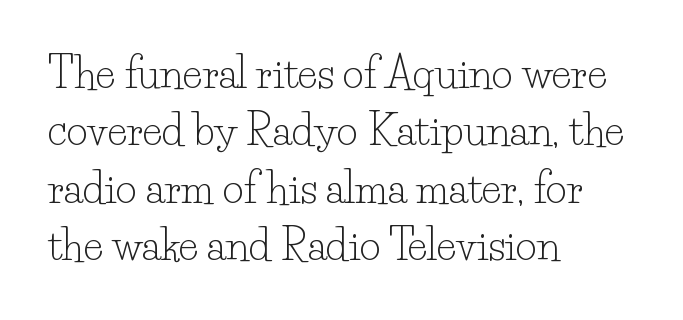
Has an underline been added? It has not. Note: serifs present on the glyphs. The ragged edge is on the right, which tells us the setting is flush left. Is this a fixed-width face? No — the glyphs have proportional, varying widths. The leading is moderate, giving the passage an even texture. Rendered with straight, roman letterforms.
